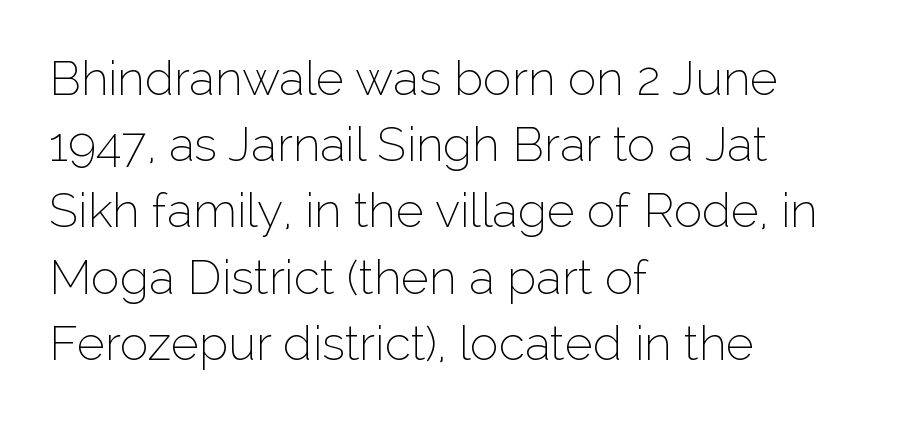
The letters sit at their default tracking, neither squeezed nor spread. Each letter's strokes conclude bluntly, with no projecting serifs. Vertical stems look standard width or narrower in stroke. Do the characters align in a grid? No, the font is proportional.
